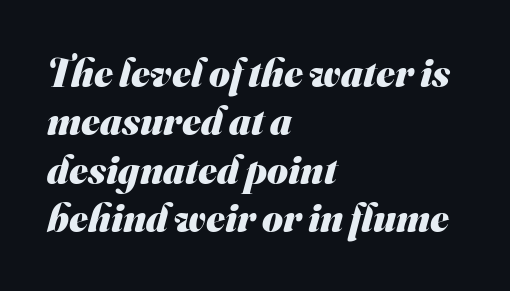
The image shows 40 px heavy sans-serif type; set left-aligned, line spacing 1.21x, normal letter spacing, not underlined; medium stroke contrast and a small x-height.
